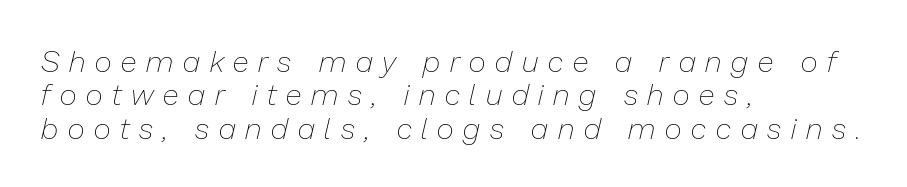
Q: Is the text bold? A: No.
Q: Is the text italic (slanted)? A: Yes, it leans right by about 13 degrees.
Q: Is the text underlined? A: No.
Q: How is the paragraph aligned? A: Left-aligned.
Q: Is the spacing between letters normal or unusually wide? A: Unusually wide.
Q: Is the spacing between lines tight, normal or loose? A: Tight.
Q: Width (condensed, normal, or wide)? A: Normal.
Q: Stroke contrast? A: Low.
Q: x-height? A: Medium.
Q: Monospaced? A: No.
